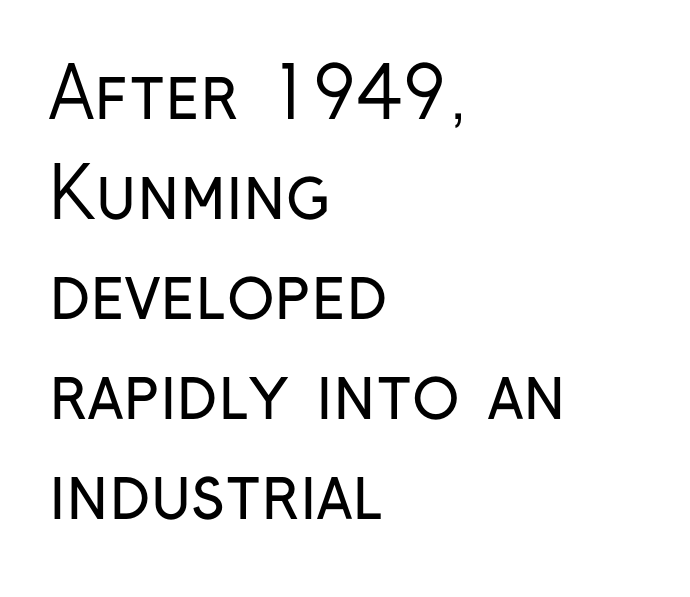
The image shows 70 px regular-weight, condensed sans-serif type, upright; set left-aligned, normal line spacing (1.43x), normal letter spacing, not underlined; low stroke contrast and a medium x-height.
